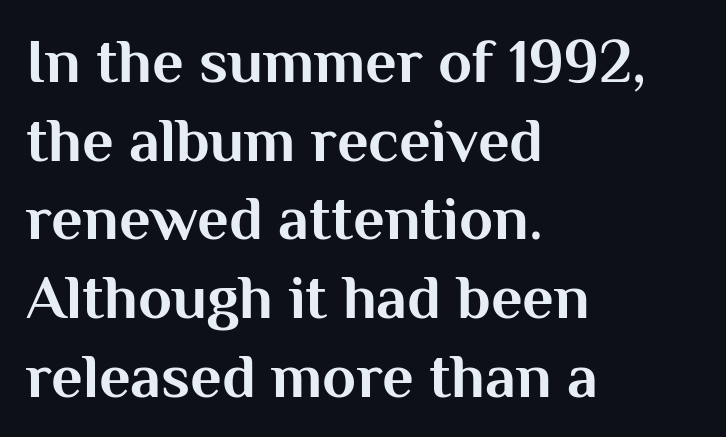
{"serif": "no", "italic": "no", "bold": "yes", "weight": "bold", "width": "normal", "stroke_contrast": "medium", "x_height": "medium", "monospaced": "no", "underline": "no", "align": "left", "line_spacing": "normal", "line_spacing_ratio": 1.27, "letter_spacing": "normal", "letter_spacing_em": 0.0, "glyph_px": 62}
